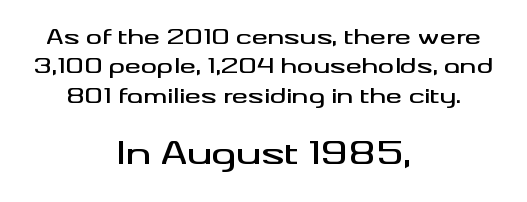
Q: Is the text italic (slanted)? A: No, it is upright.
Q: Is the typeface a serif or a sans-serif typeface? A: Sans-serif.
Q: Is the text underlined? A: No.
Q: How is the paragraph aligned? A: Centered.
Q: Is the spacing between letters normal or unusually wide? A: Normal.
Q: Is the spacing between lines tight, normal or loose? A: Normal.
Q: Which block of text is set in a larger size, the first (top) or the second (bottom)? A: The second (bottom) one.
Q: Width (condensed, normal, or wide)? A: Wide.
Q: Stroke contrast? A: Medium.
Q: x-height? A: Small.
Q: Monospaced? A: No.
